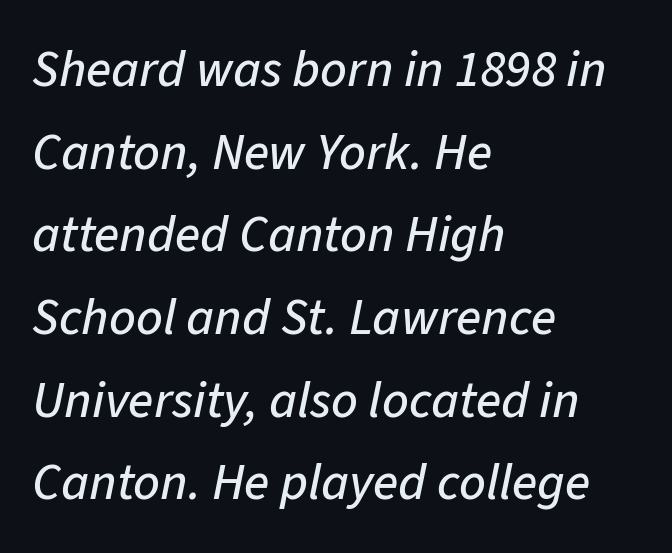
The image shows 52 px text type, italic (leaning right); set left-aligned, normal line spacing (1.59x), normal letter spacing, not underlined; low stroke contrast and a medium x-height.
